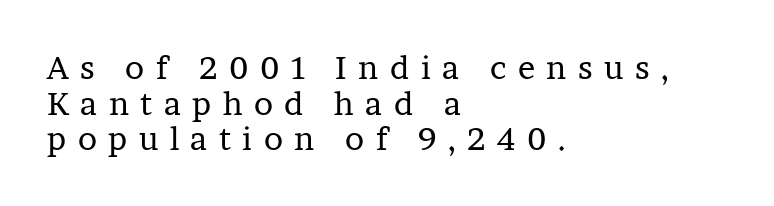
{"serif": "yes", "italic": "no", "bold": "no", "weight": "regular", "width": "normal", "stroke_contrast": "low", "x_height": "medium", "monospaced": "no", "underline": "no", "align": "left", "line_spacing": "tight", "line_spacing_ratio": 1.11, "letter_spacing": "wide", "letter_spacing_em": 0.36, "glyph_px": 32}
